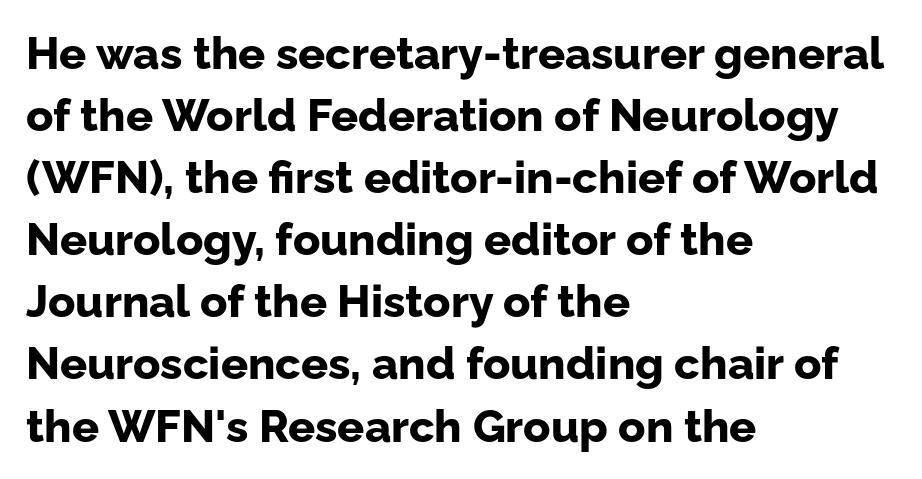
The image shows 45 px bold sans-serif type, upright; set left-aligned, normal line spacing (1.38x), normal letter spacing, not underlined; low stroke contrast and a medium x-height.
